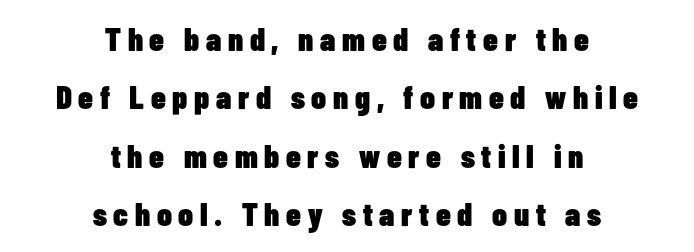
Q: Is the text bold? A: Yes.
Q: Is the text italic (slanted)? A: No, it is upright.
Q: Is the typeface a serif or a sans-serif typeface? A: Sans-serif.
Q: Is the text underlined? A: No.
Q: How is the paragraph aligned? A: Centered.
Q: Is the spacing between letters normal or unusually wide? A: Unusually wide.
Q: Width (condensed, normal, or wide)? A: Condensed.
Q: Stroke contrast? A: Low.
Q: x-height? A: Medium.
Q: Monospaced? A: No.
